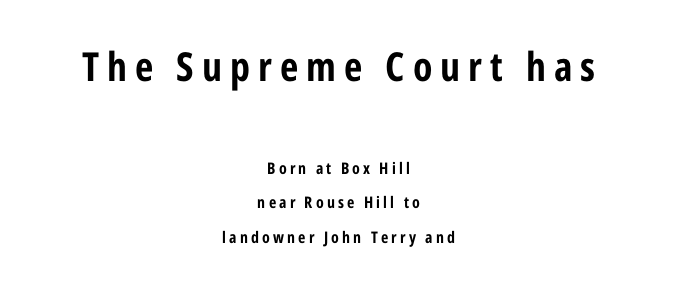
Q: Is the text bold? A: Yes.
Q: Is the text italic (slanted)? A: No, it is upright.
Q: Is the typeface a serif or a sans-serif typeface? A: Sans-serif.
Q: Is the text underlined? A: No.
Q: How is the paragraph aligned? A: Centered.
Q: Is the spacing between letters normal or unusually wide? A: Unusually wide.
Q: Is the spacing between lines tight, normal or loose? A: Loose.
Q: Which block of text is set in a larger size, the first (top) or the second (bottom)? A: The first (top) one.
Q: Width (condensed, normal, or wide)? A: Condensed.
Q: Stroke contrast? A: Low.
Q: x-height? A: Medium.
Q: Monospaced? A: No.
